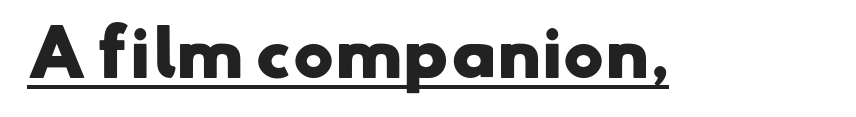
The image shows 62 px heavy, wide sans-serif type; set normal letter spacing, underlined; low stroke contrast and a small x-height.
